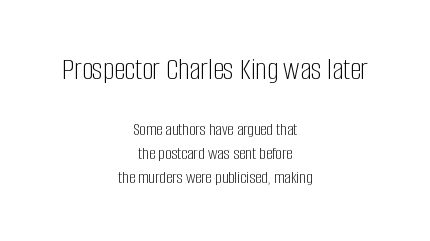
{"serif": "no", "italic": "no", "bold": "no", "weight": "light", "width": "condensed", "stroke_contrast": "low", "x_height": "large", "monospaced": "no", "underline": "no", "align": "center", "line_spacing": "normal", "line_spacing_ratio": 1.35, "letter_spacing": "normal", "letter_spacing_em": 0.0, "larger_block": "first", "size_ratio": 1.72, "glyph_px": 31}
